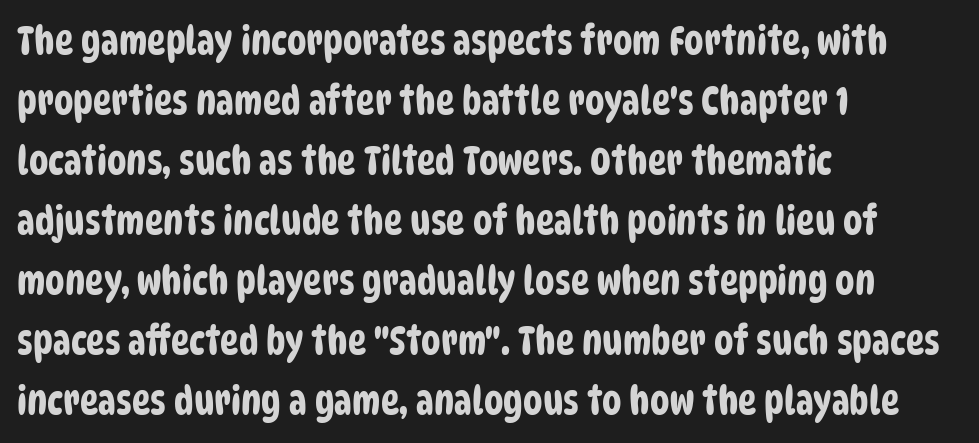
Does the copy run flush right? No — it runs flush left. The vertical gap from one line to the next is medium. Character widths vary here, with narrow letters taking less room than wide ones. The gaps between neighbouring characters are ordinary and unremarkable. Check the space under the baseline: it is left empty. Regarding serifs, this sample does without them.
